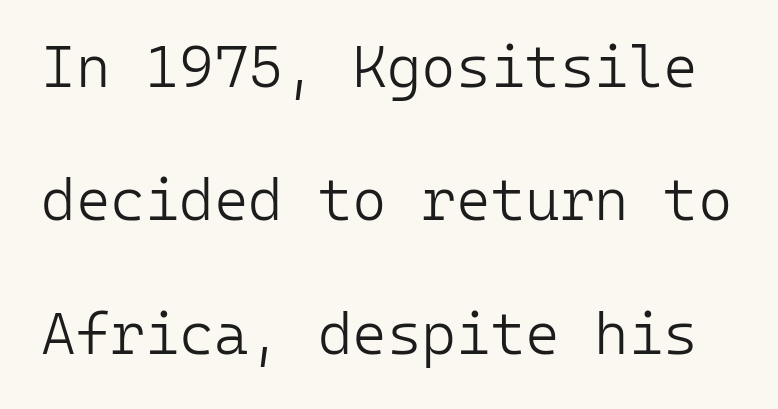
Descender tails drop into unmarked territory. The letters march in equal steps, a hallmark of fixed-pitch type. This block would shrink considerably if given ordinary leading; it's expanded now. Tall strokes in this sample are plumb rather than angled. Letter spacing: default. These lines are composed in type without serifs.
